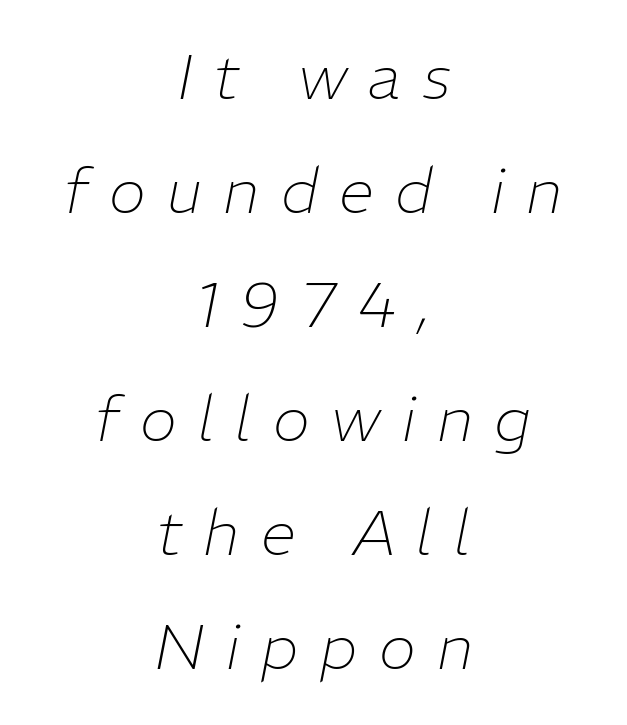
{"italic": "yes", "lean": "right", "slant_degrees": 11, "bold": "no", "weight": "thin", "width": "normal", "stroke_contrast": "low", "x_height": "medium", "monospaced": "no", "underline": "no", "align": "center", "line_spacing_ratio": 1.81, "letter_spacing": "wide", "letter_spacing_em": 0.34, "glyph_px": 63}
